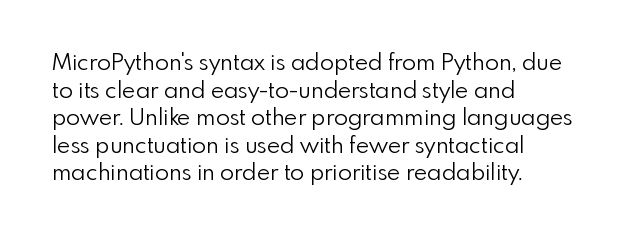
Q: Is the text bold? A: No.
Q: Is the text italic (slanted)? A: No, it is upright.
Q: Is the text underlined? A: No.
Q: How is the paragraph aligned? A: Left-aligned.
Q: Is the spacing between letters normal or unusually wide? A: Normal.
